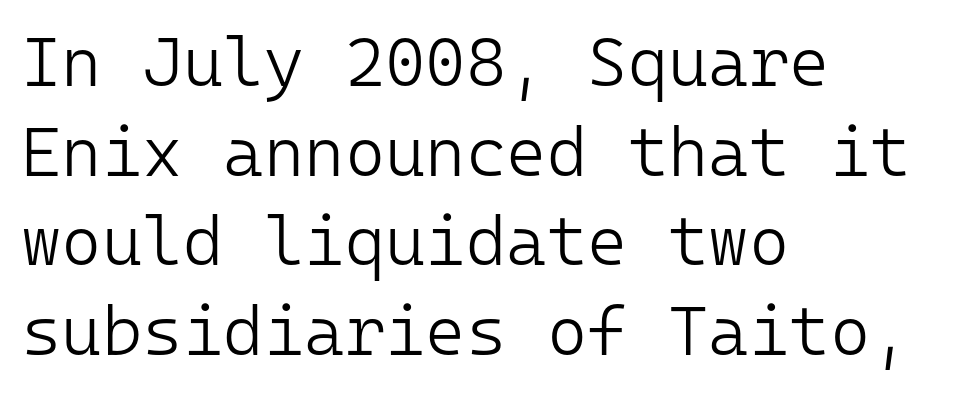
{"serif": "no", "italic": "no", "bold": "no", "weight": "light", "width": "normal", "stroke_contrast": "low", "x_height": "medium", "monospaced": "yes", "underline": "no", "align": "left", "line_spacing": "normal", "line_spacing_ratio": 1.3, "letter_spacing": "normal", "letter_spacing_em": 0.0, "glyph_px": 69}
